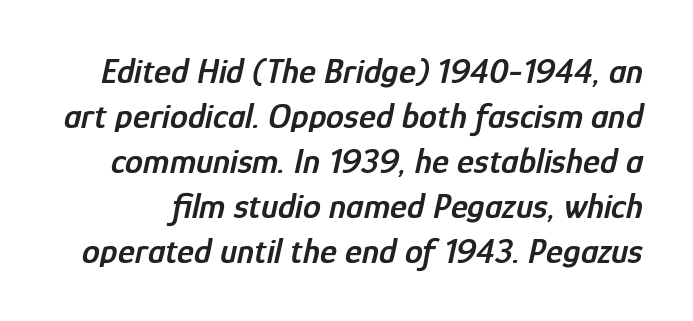
The image shows 36 px semibold, condensed type, italic (leaning right); set normal line spacing (1.25x), normal letter spacing, not underlined; low stroke contrast and a medium x-height.
